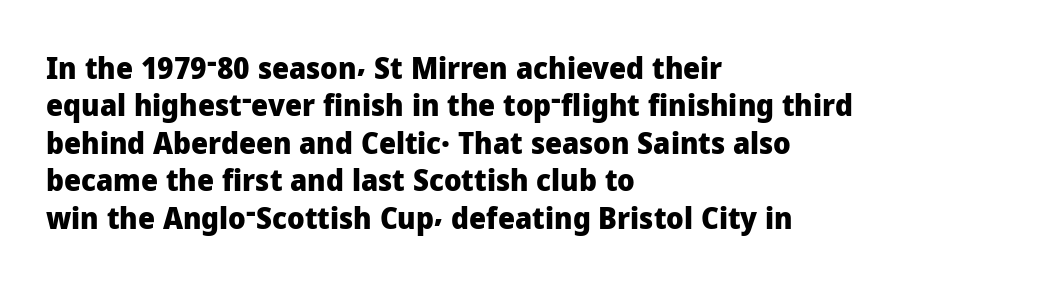
Strokes here are thick enough to call this a true bold. Compared with a centered layout, this one pins lines to the left instead. Examine the stroke ends and you'll find no serifs. Vertical spacing — default.
